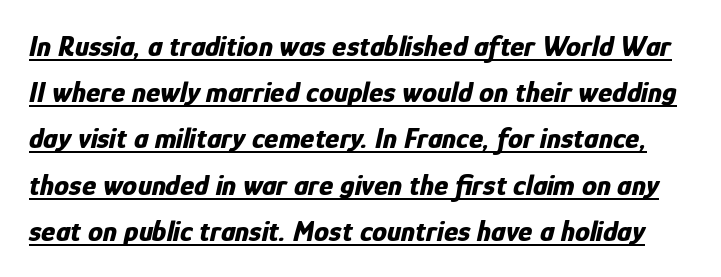
{"italic": "yes", "lean": "right", "slant_degrees": 12, "bold": "yes", "weight": "bold", "width": "condensed", "stroke_contrast": "low", "x_height": "medium", "monospaced": "no", "underline": "yes", "line_spacing": "normal", "line_spacing_ratio": 1.54, "letter_spacing": "normal", "letter_spacing_em": 0.0, "glyph_px": 30}
